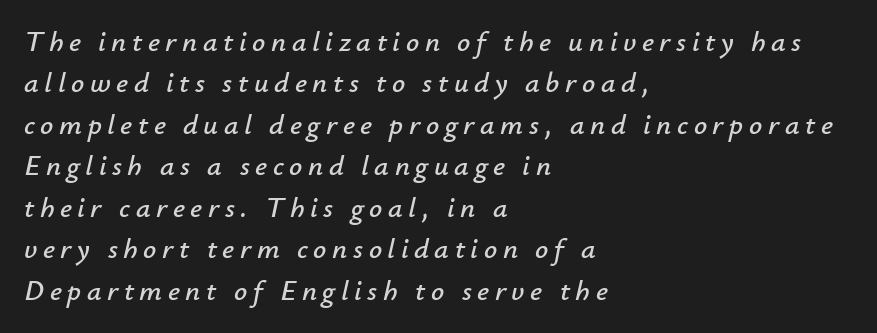
{"italic": "yes", "lean": "right", "slant_degrees": 12, "width": "normal", "stroke_contrast": "low", "x_height": "small", "monospaced": "no", "underline": "no", "align": "left", "line_spacing": "normal", "line_spacing_ratio": 1.43, "glyph_px": 29}
